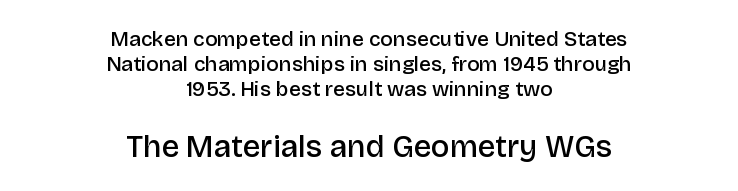
The strip under each line holds only bare page. Look at the stroke-to-counter ratio: somewhat heavy, a semibold. The typeface chosen for these lines omits serifs. Does the lettering tilt? It doesn't — this is upright. The passage shown has conventional tracking throughout.
